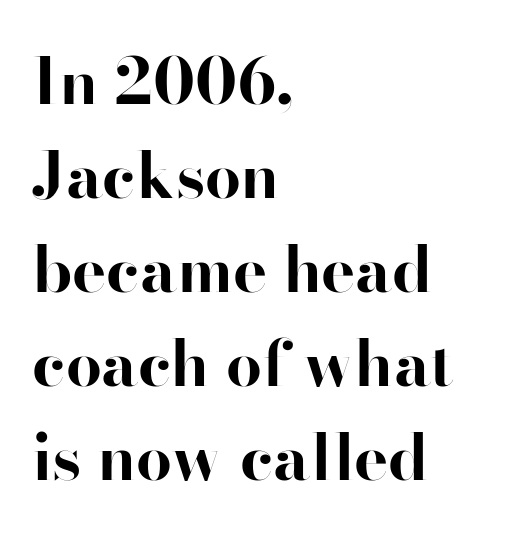
The image shows 64 px bold sans-serif type, upright; set left-aligned, normal line spacing (1.47x), normal letter spacing, not underlined; high stroke contrast and a small x-height.
